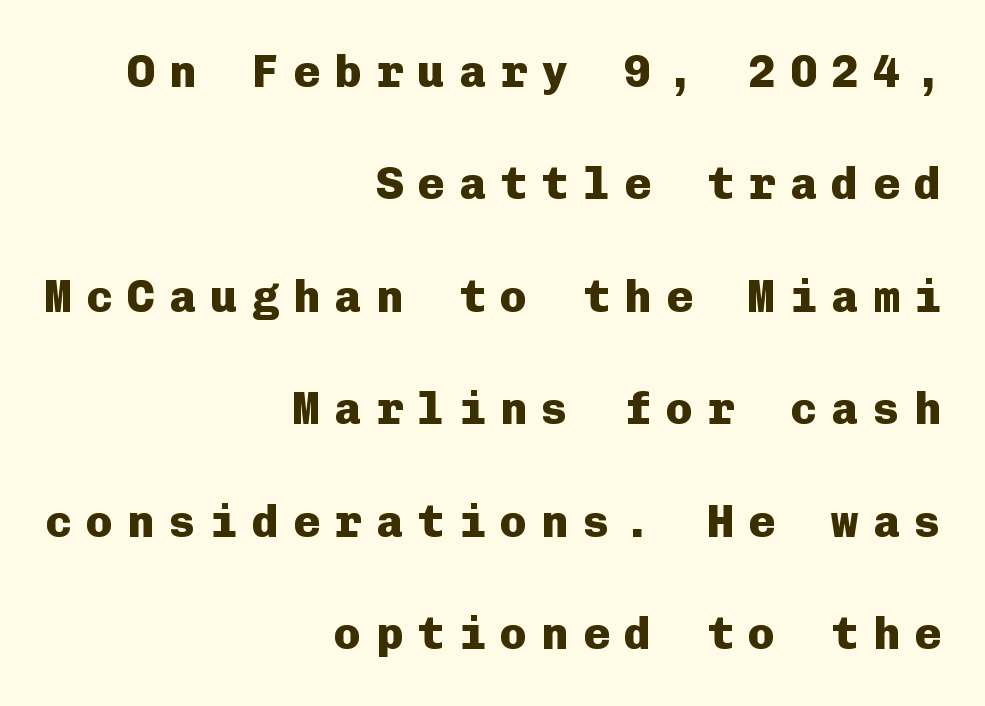
I'd describe the lettering as bold — thick and assertive. Do the letters lean? They stand straight. The baseline area is clear. In terms of leading, this rendering errs on the spacious side. Type style note: lacks serifs. Horizontally, the lines are justified to the trailing edge only.
